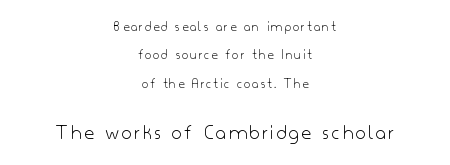
{"italic": "no", "bold": "no", "underline": "no", "align": "center", "line_spacing": "loose", "line_spacing_ratio": 2.03, "larger_block": "second", "size_ratio": 1.5, "glyph_px": 21}
